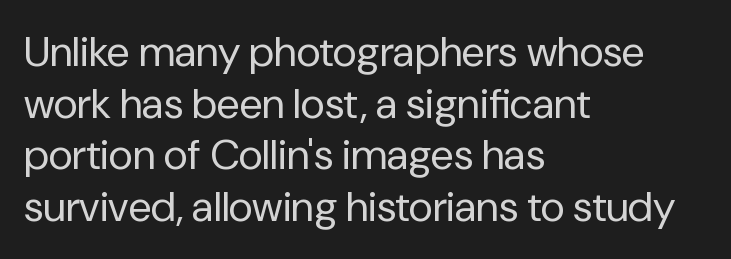
The image shows 42 px regular-weight sans-serif type, upright; set left-aligned, line spacing 1.23x, normal letter spacing, not underlined; low stroke contrast and a medium x-height.
